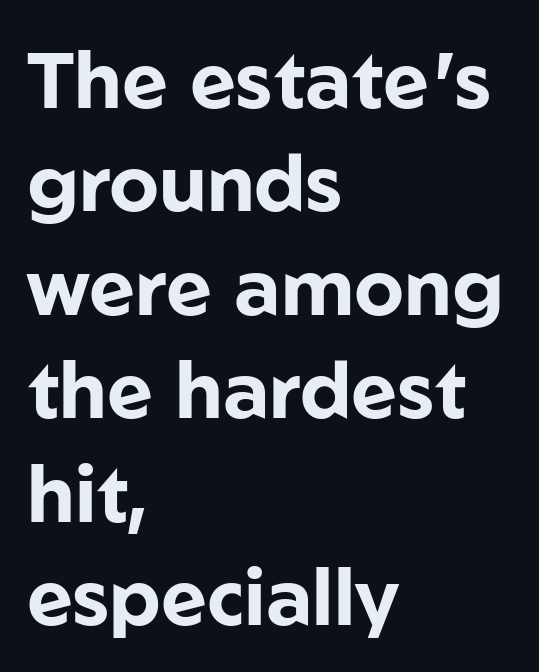
Q: Is the text bold? A: Yes.
Q: Is the text italic (slanted)? A: No, it is upright.
Q: Is the typeface a serif or a sans-serif typeface? A: Sans-serif.
Q: Is the text underlined? A: No.
Q: How is the paragraph aligned? A: Left-aligned.
Q: Is the spacing between letters normal or unusually wide? A: Normal.
Q: Is the spacing between lines tight, normal or loose? A: Normal.
Q: Width (condensed, normal, or wide)? A: Normal.
Q: Stroke contrast? A: Low.
Q: x-height? A: Medium.
Q: Monospaced? A: No.
